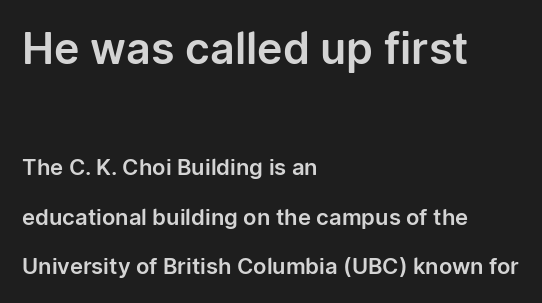
{"serif": "no", "italic": "no", "width": "normal", "stroke_contrast": "low", "x_height": "medium", "monospaced": "no", "underline": "no", "align": "left", "line_spacing": "loose", "line_spacing_ratio": 2.25, "letter_spacing": "normal", "letter_spacing_em": 0.0, "larger_block": "first", "size_ratio": 1.95, "glyph_px": 43}
